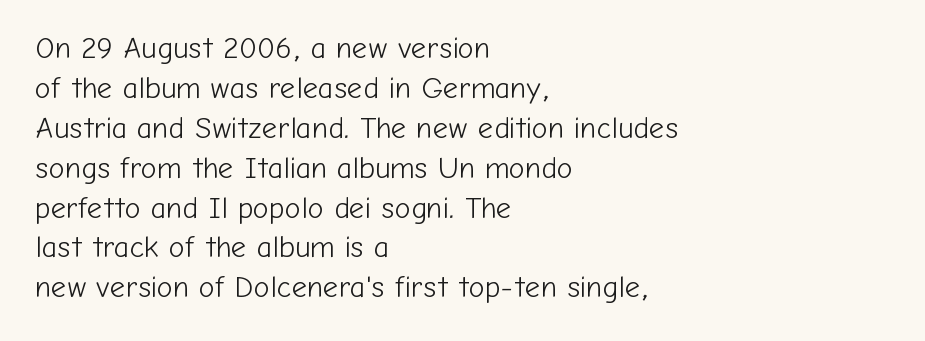
The image shows 30 px light sans-serif type, upright; set left-aligned, normal line spacing (1.33x), normal letter spacing, not underlined; low stroke contrast and a medium x-height.
